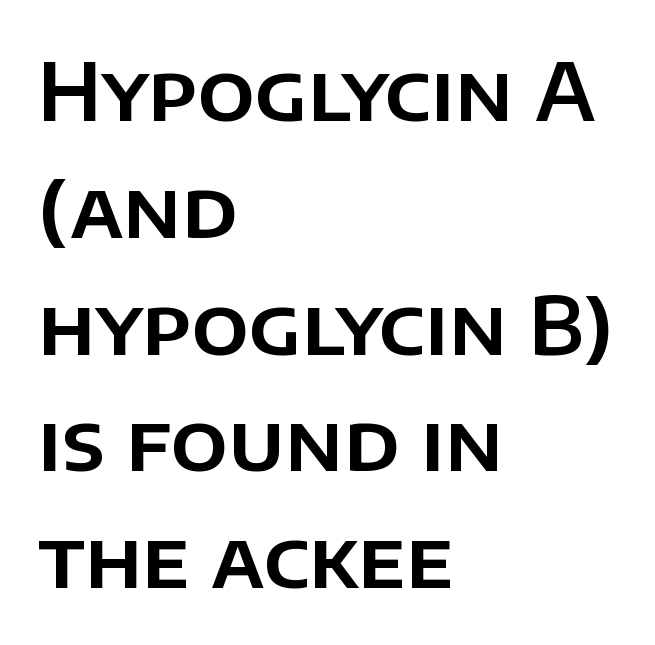
{"serif": "no", "italic": "no", "width": "normal", "stroke_contrast": "low", "x_height": "large", "monospaced": "no", "underline": "no", "align": "left", "line_spacing": "normal", "line_spacing_ratio": 1.46, "letter_spacing": "normal", "letter_spacing_em": 0.0, "glyph_px": 80}
